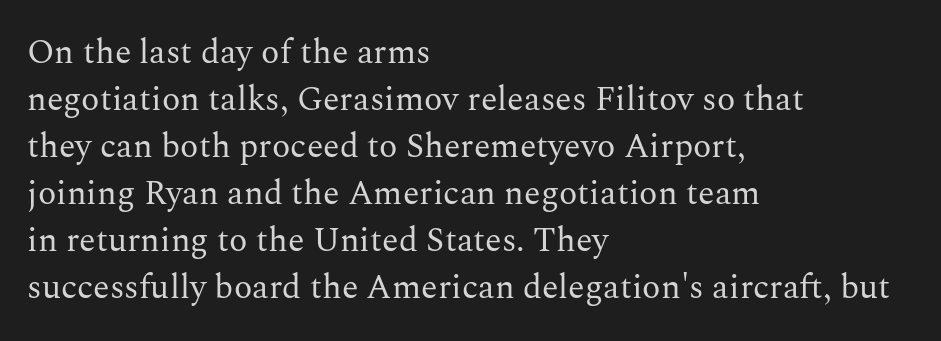
Q: Is the text bold? A: No.
Q: Is the text italic (slanted)? A: No, it is upright.
Q: Is the typeface a serif or a sans-serif typeface? A: Serif.
Q: Is the text underlined? A: No.
Q: How is the paragraph aligned? A: Left-aligned.
Q: Is the spacing between letters normal or unusually wide? A: Normal.
Q: Is the spacing between lines tight, normal or loose? A: Normal.
Q: Width (condensed, normal, or wide)? A: Normal.
Q: Stroke contrast? A: Medium.
Q: x-height? A: Medium.
Q: Monospaced? A: No.
